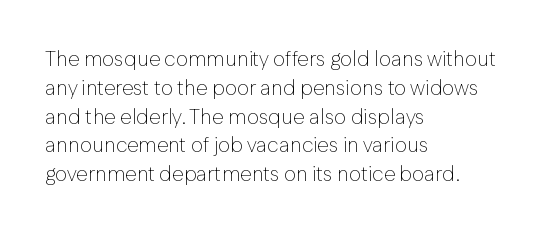
The image shows 21 px text type, upright; set left-aligned, normal line spacing (1.37x), normal letter spacing, not underlined.
